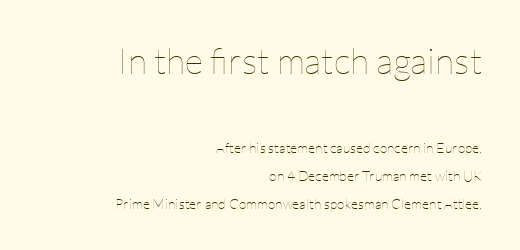
Q: Is the text bold? A: No.
Q: Is the text italic (slanted)? A: No, it is upright.
Q: Is the text underlined? A: No.
Q: How is the paragraph aligned? A: Right-aligned.
Q: Is the spacing between letters normal or unusually wide? A: Normal.
Q: Is the spacing between lines tight, normal or loose? A: Loose.
Q: Which block of text is set in a larger size, the first (top) or the second (bottom)? A: The first (top) one.
Q: Width (condensed, normal, or wide)? A: Normal.
Q: Stroke contrast? A: Low.
Q: x-height? A: Medium.
Q: Monospaced? A: No.
